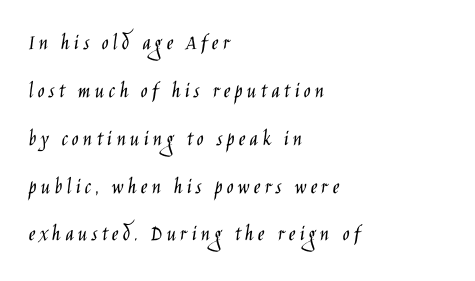
Q: Is the text bold? A: No.
Q: Is the text italic (slanted)? A: Yes.
Q: Is the text underlined? A: No.
Q: How is the paragraph aligned? A: Left-aligned.
Q: Is the spacing between lines tight, normal or loose? A: Loose.
